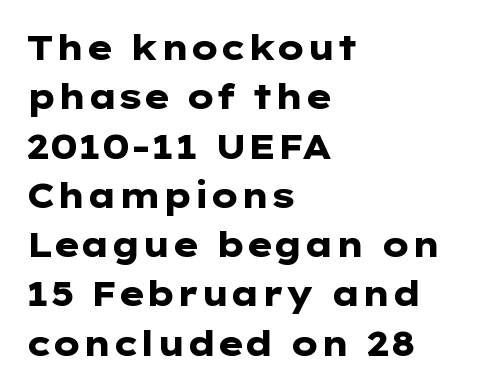
Q: Is the text bold? A: Yes.
Q: Is the text italic (slanted)? A: No, it is upright.
Q: Is the typeface a serif or a sans-serif typeface? A: Sans-serif.
Q: Is the text underlined? A: No.
Q: How is the paragraph aligned? A: Left-aligned.
Q: Is the spacing between letters normal or unusually wide? A: Normal.
Q: Is the spacing between lines tight, normal or loose? A: Normal.
Q: Width (condensed, normal, or wide)? A: Wide.
Q: Stroke contrast? A: Low.
Q: x-height? A: Medium.
Q: Monospaced? A: No.
